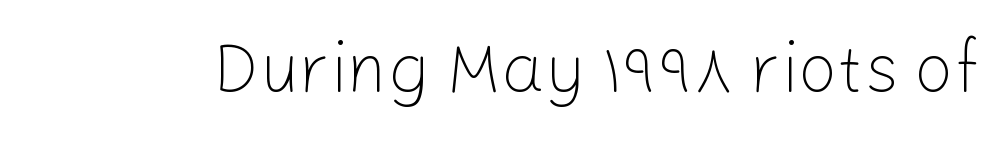
The image shows 69 px light sans-serif type, upright; set normal letter spacing, not underlined; low stroke contrast and a medium x-height.
